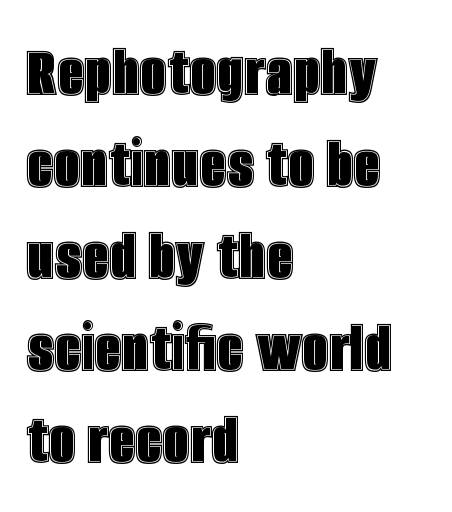
The image shows 76 px condensed type, upright; set left-aligned, line spacing 1.21x, normal letter spacing, not underlined; a large x-height.
